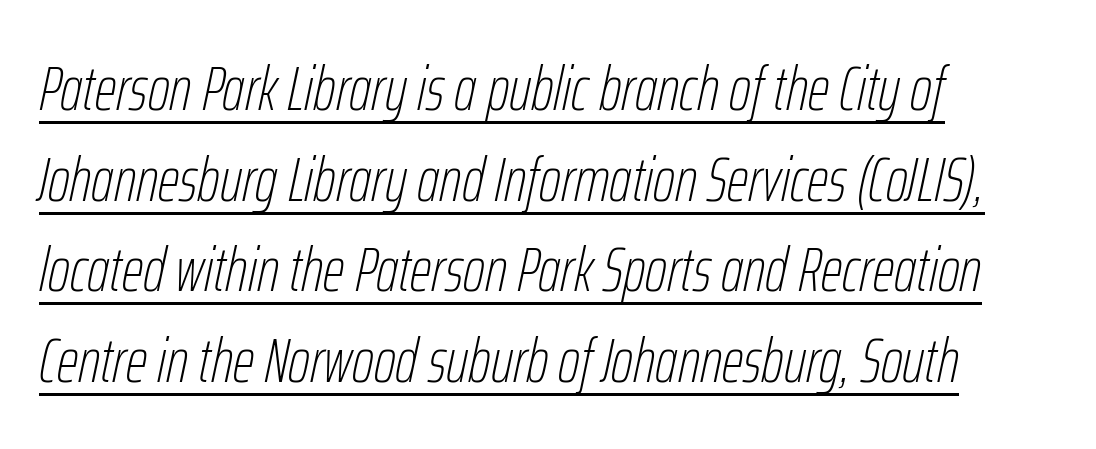
The image shows 62 px thin, condensed type, italic (leaning right); set left-aligned, normal line spacing (1.46x), normal letter spacing, underlined; low stroke contrast and a medium x-height.
